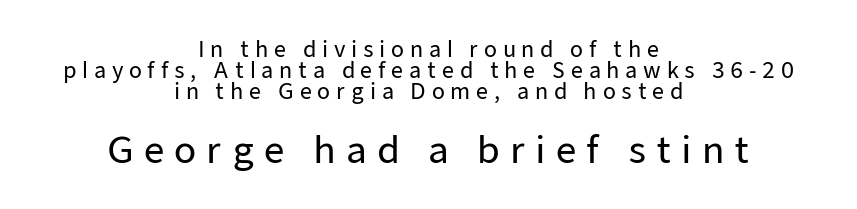
The image shows 36 px sans-serif type, upright; set centered, tight line spacing (1.01x), unusually wide letter spacing (+0.27 em), not underlined; the second (bottom) block is 1.71x larger; low stroke contrast and a medium x-height.
